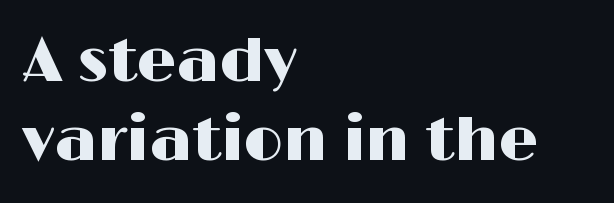
The letters advance in unequal steps, a hallmark of proportional type. Designer's note — italics off, roman on. This sample uses a sans-serif face. No extra tracking has been applied to these lines.
